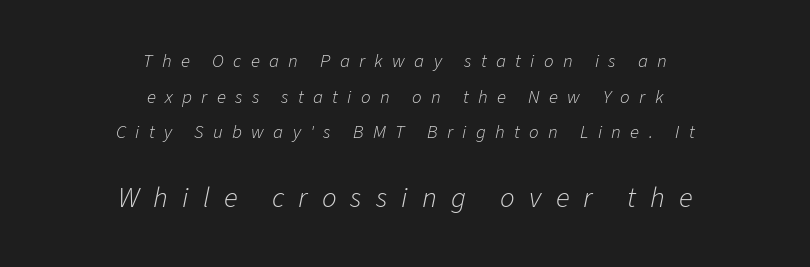
These lines are centered, leaving both edges ragged. The strokes are not fattened; the text isn't bold. These lines are rendered in a variable-pitch font. The tracking jumps out immediately: characters are airy and widely separated. The zone under the glyphs is completely vacant.
